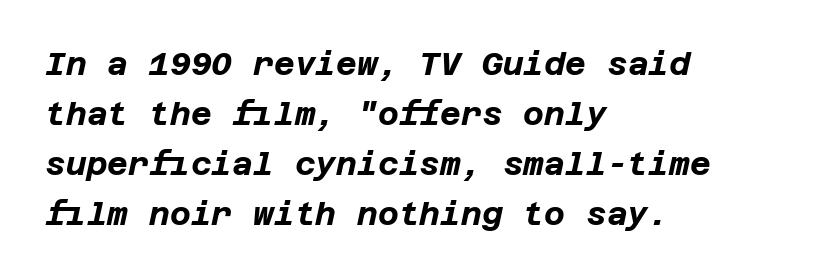
The image shows 32 px bold type, italic (leaning right); set left-aligned, normal line spacing (1.56x), normal letter spacing, not underlined; low stroke contrast and a large x-height.
